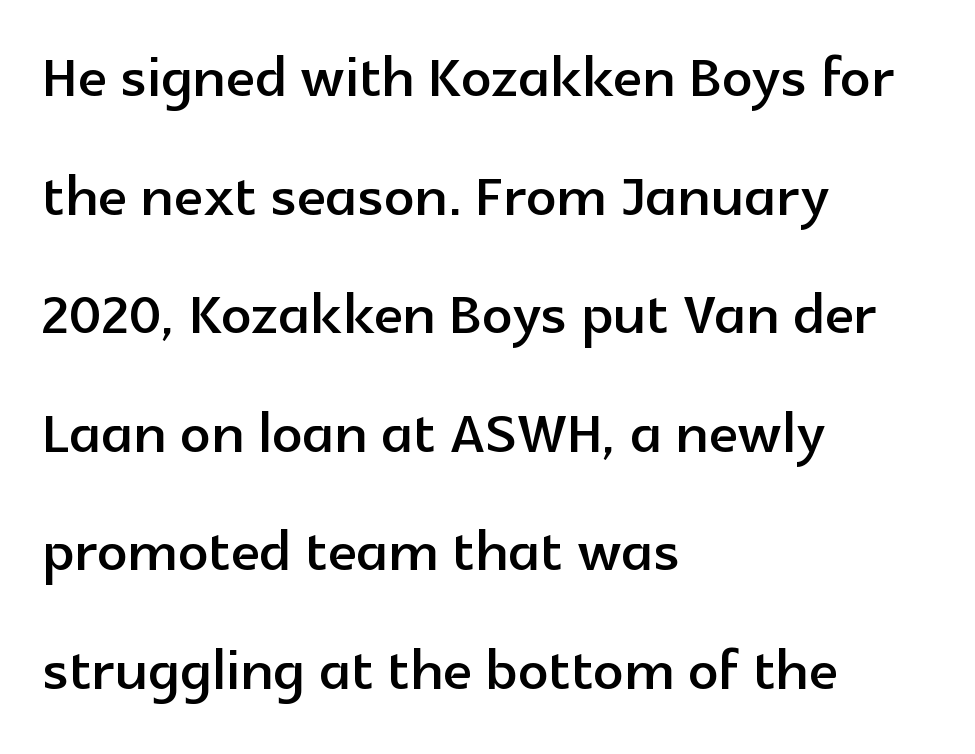
{"serif": "no", "italic": "no", "width": "normal", "x_height": "medium", "monospaced": "no", "underline": "no", "align": "left", "line_spacing": "normal", "line_spacing_ratio": 1.56, "letter_spacing": "normal", "letter_spacing_em": 0.0, "glyph_px": 76}
